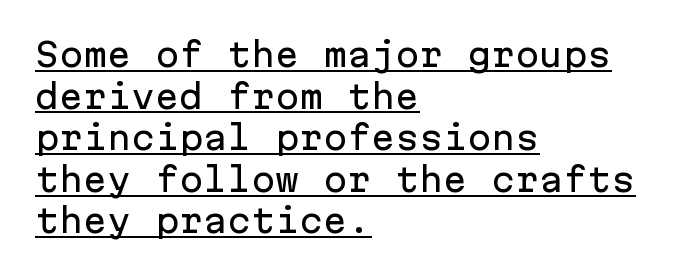
Q: Is the text italic (slanted)? A: No, it is upright.
Q: Is the typeface a serif or a sans-serif typeface? A: Sans-serif.
Q: Is the text underlined? A: Yes.
Q: How is the paragraph aligned? A: Left-aligned.
Q: Is the spacing between letters normal or unusually wide? A: Normal.
Q: Is the spacing between lines tight, normal or loose? A: Normal.
Q: Width (condensed, normal, or wide)? A: Normal.
Q: Stroke contrast? A: Low.
Q: x-height? A: Medium.
Q: Monospaced? A: Yes.
